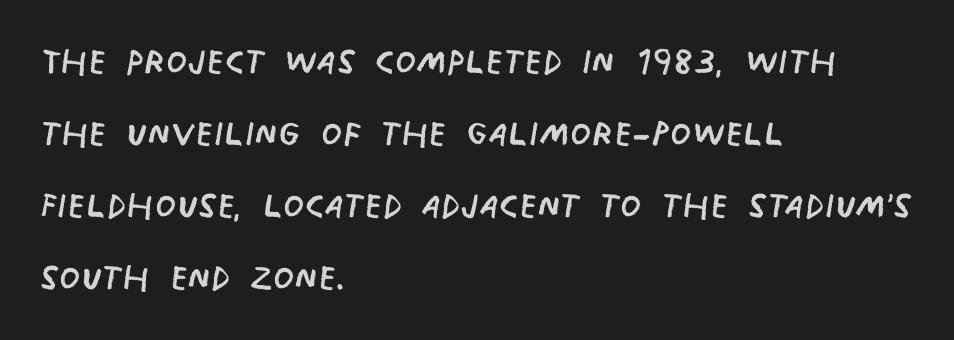
Q: Is the text bold? A: No.
Q: Is the typeface a serif or a sans-serif typeface? A: Sans-serif.
Q: Is the text underlined? A: No.
Q: How is the paragraph aligned? A: Left-aligned.
Q: Is the spacing between letters normal or unusually wide? A: Normal.
Q: Is the spacing between lines tight, normal or loose? A: Normal.
Q: Width (condensed, normal, or wide)? A: Condensed.
Q: Stroke contrast? A: Low.
Q: x-height? A: Large.
Q: Monospaced? A: No.
